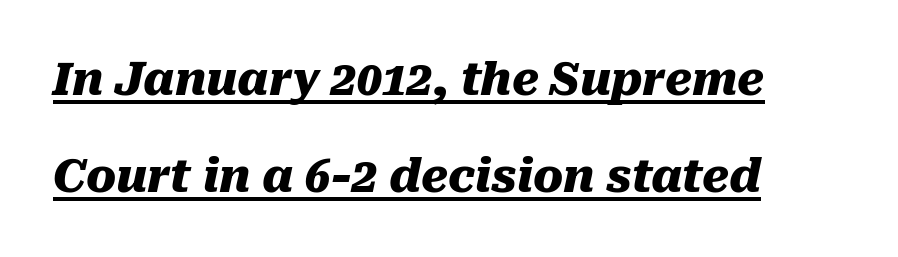
{"italic": "yes", "lean": "right", "slant_degrees": 10, "bold": "yes", "weight": "heavy", "width": "normal", "stroke_contrast": "medium", "x_height": "medium", "monospaced": "no", "underline": "yes", "align": "left", "line_spacing": "loose", "line_spacing_ratio": 2.16, "letter_spacing": "normal", "letter_spacing_em": 0.0, "glyph_px": 45}
